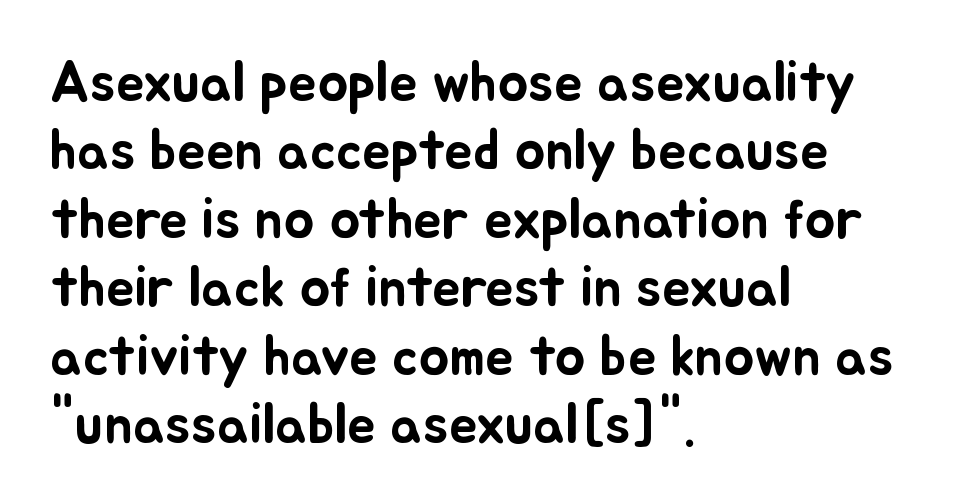
Q: Is the text italic (slanted)? A: No, it is upright.
Q: Is the text underlined? A: No.
Q: How is the paragraph aligned? A: Left-aligned.
Q: Is the spacing between letters normal or unusually wide? A: Normal.
Q: Width (condensed, normal, or wide)? A: Normal.
Q: Stroke contrast? A: Low.
Q: x-height? A: Small.
Q: Monospaced? A: No.
